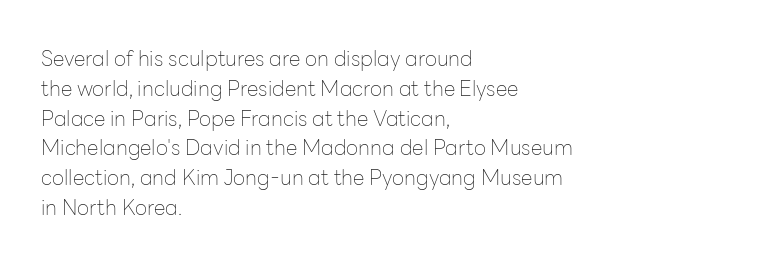
Q: Is the text bold? A: No.
Q: Is the text italic (slanted)? A: No, it is upright.
Q: Is the text underlined? A: No.
Q: How is the paragraph aligned? A: Left-aligned.
Q: Is the spacing between letters normal or unusually wide? A: Normal.
Q: Is the spacing between lines tight, normal or loose? A: Normal.
